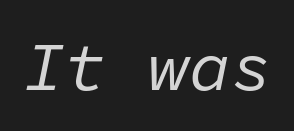
Stroke mass is kept to a normal reading level or below. Nobody touched the tracking dial on this one. The letters march in equal steps, a hallmark of fixed-pitch type. Letters rest on an invisible, unmarked baseline. Posture: slanted.
